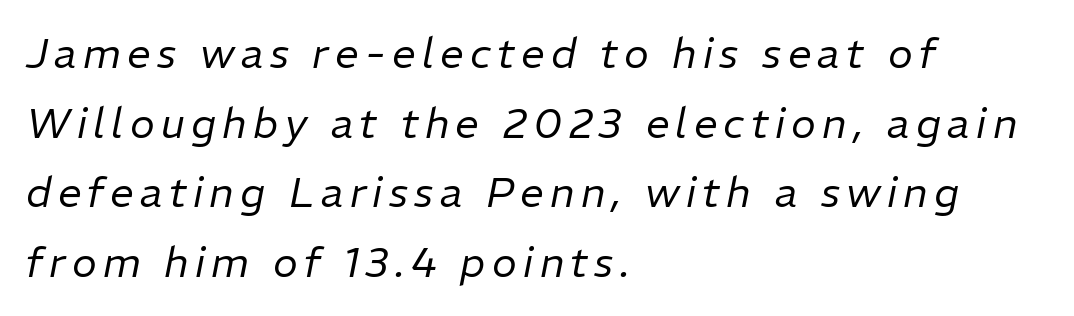
Underlining? Definitely not there. Each new line begins a customary step beneath the previous one. Every row of glyphs begins at an identical x-position on the left. Italic? Definitely — the glyphs are oblique. Is this a fixed-width face? No — the glyphs have proportional, varying widths. Heaviness? Minimal to ordinary, like unemphasized prose.
